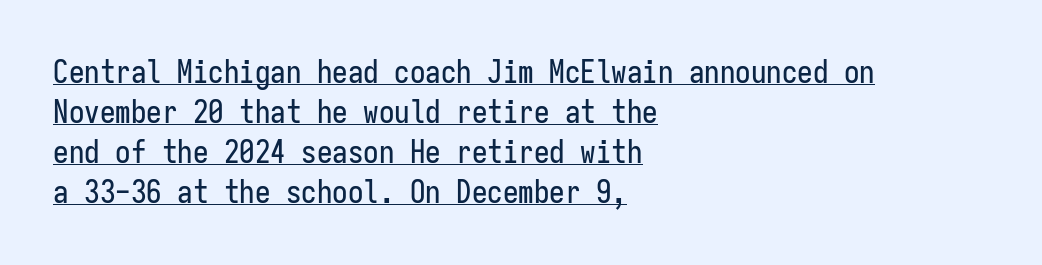
The image shows 31 px condensed sans-serif type, upright, monospaced; set left-aligned, normal line spacing (1.29x), normal letter spacing, underlined; low stroke contrast and a medium x-height.
